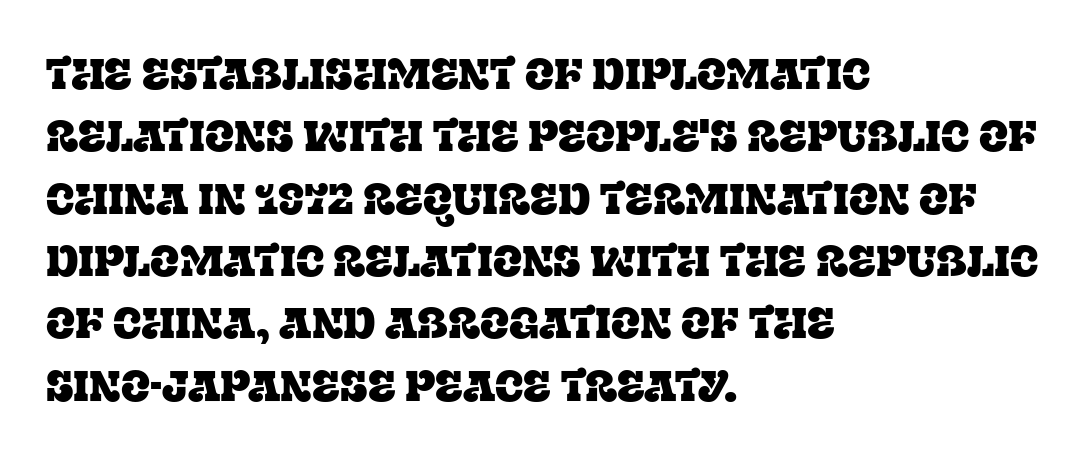
Q: Is the text italic (slanted)? A: No, it is upright.
Q: Is the typeface a serif or a sans-serif typeface? A: Serif.
Q: Is the text underlined? A: No.
Q: How is the paragraph aligned? A: Left-aligned.
Q: Is the spacing between letters normal or unusually wide? A: Normal.
Q: Is the spacing between lines tight, normal or loose? A: Normal.
Q: Width (condensed, normal, or wide)? A: Normal.
Q: Stroke contrast? A: Low.
Q: x-height? A: Large.
Q: Monospaced? A: No.
